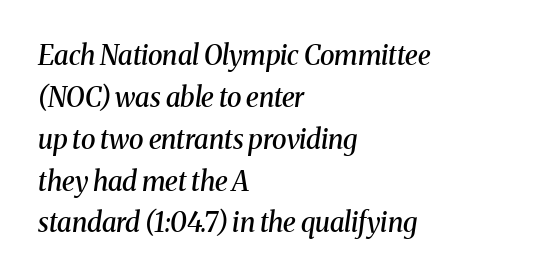
{"italic": "yes", "lean": "right", "slant_degrees": 8, "bold": "semi", "underline": "no", "align": "left", "line_spacing": "normal", "line_spacing_ratio": 1.55, "letter_spacing": "normal", "letter_spacing_em": 0.0, "glyph_px": 27}
